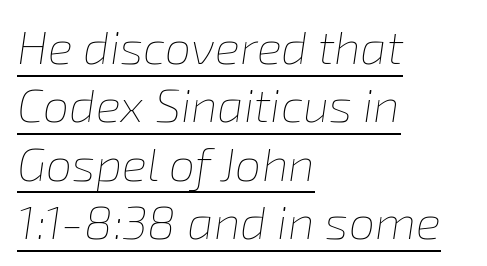
The image shows 47 px thin type, italic (leaning right); set left-aligned, line spacing 1.24x, normal letter spacing, underlined; low stroke contrast and a medium x-height.
